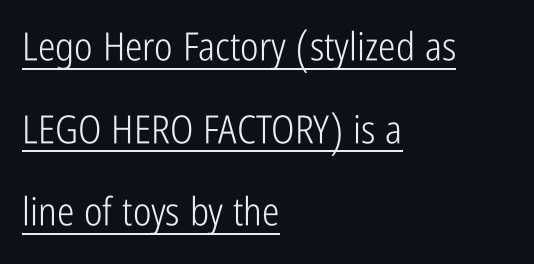
The image shows 39 px light, condensed sans-serif type, upright; set left-aligned, loose line spacing (2.12x), normal letter spacing, underlined; low stroke contrast and a medium x-height.
